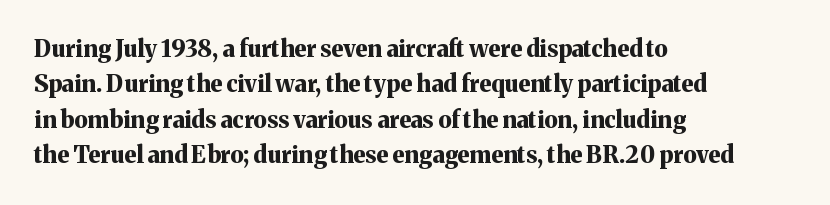
{"italic": "no", "bold": "yes", "underline": "no", "align": "left", "line_spacing": "normal", "line_spacing_ratio": 1.54, "letter_spacing": "normal", "letter_spacing_em": 0.0, "glyph_px": 23}
